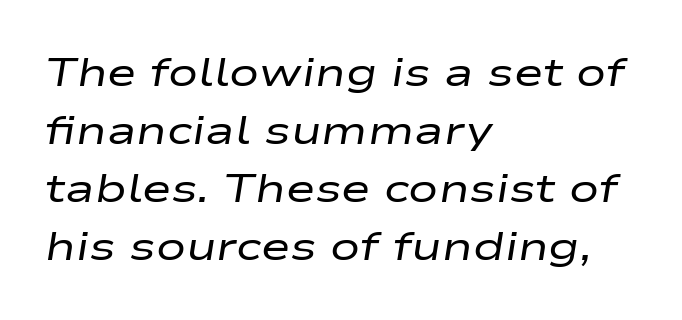
Q: Is the text bold? A: No.
Q: Is the text italic (slanted)? A: Yes, it leans right by about 9 degrees.
Q: Is the text underlined? A: No.
Q: How is the paragraph aligned? A: Left-aligned.
Q: Is the spacing between letters normal or unusually wide? A: Normal.
Q: Is the spacing between lines tight, normal or loose? A: Normal.
Q: Width (condensed, normal, or wide)? A: Wide.
Q: Stroke contrast? A: Low.
Q: x-height? A: Medium.
Q: Monospaced? A: No.
